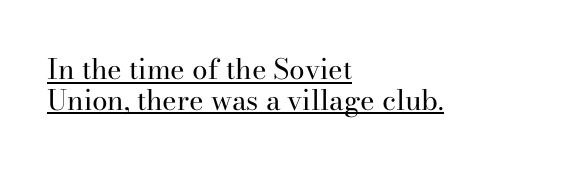
The vertical gap from one line to the next is small. There is no visible air inserted between adjacent glyphs. Leftover space on each line is placed entirely after the last word. This reads as an unemphasized weight, regular at the heaviest.
